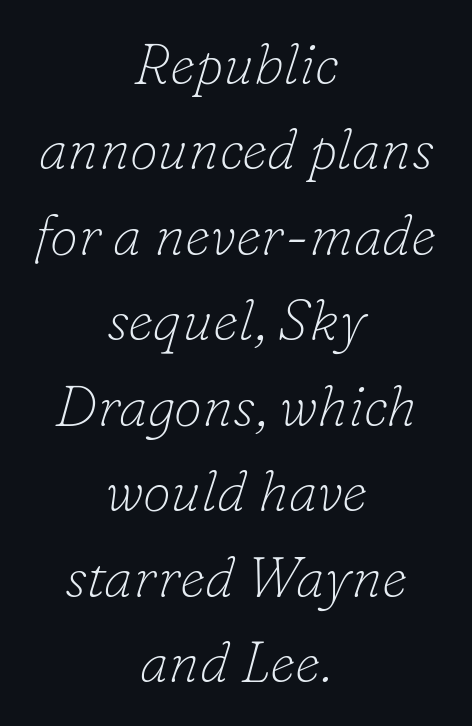
Q: Is the text bold? A: No.
Q: Is the text italic (slanted)? A: Yes, it leans right by about 16 degrees.
Q: Is the typeface a serif or a sans-serif typeface? A: Serif.
Q: Is the text underlined? A: No.
Q: How is the paragraph aligned? A: Centered.
Q: Is the spacing between letters normal or unusually wide? A: Normal.
Q: Is the spacing between lines tight, normal or loose? A: Normal.
Q: Width (condensed, normal, or wide)? A: Normal.
Q: Stroke contrast? A: Low.
Q: x-height? A: Small.
Q: Monospaced? A: No.
